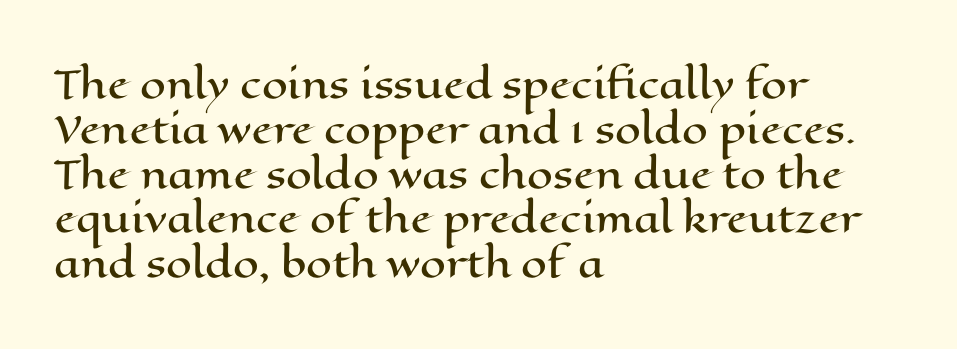
{"italic": "no", "width": "wide", "stroke_contrast": "high", "x_height": "medium", "monospaced": "no", "underline": "no", "align": "left", "line_spacing_ratio": 1.21, "letter_spacing": "normal", "letter_spacing_em": 0.0, "glyph_px": 37}
